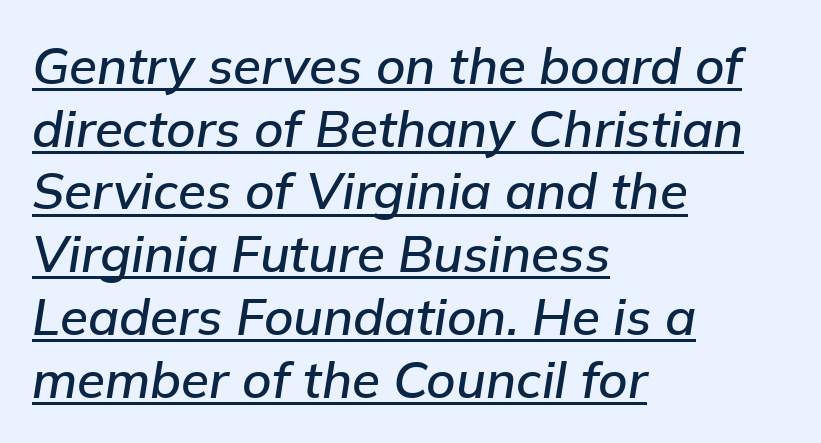
{"italic": "yes", "lean": "right", "slant_degrees": 9, "width": "normal", "stroke_contrast": "low", "x_height": "medium", "monospaced": "no", "underline": "yes", "align": "left", "line_spacing_ratio": 1.23, "letter_spacing": "normal", "letter_spacing_em": 0.0, "glyph_px": 51}
